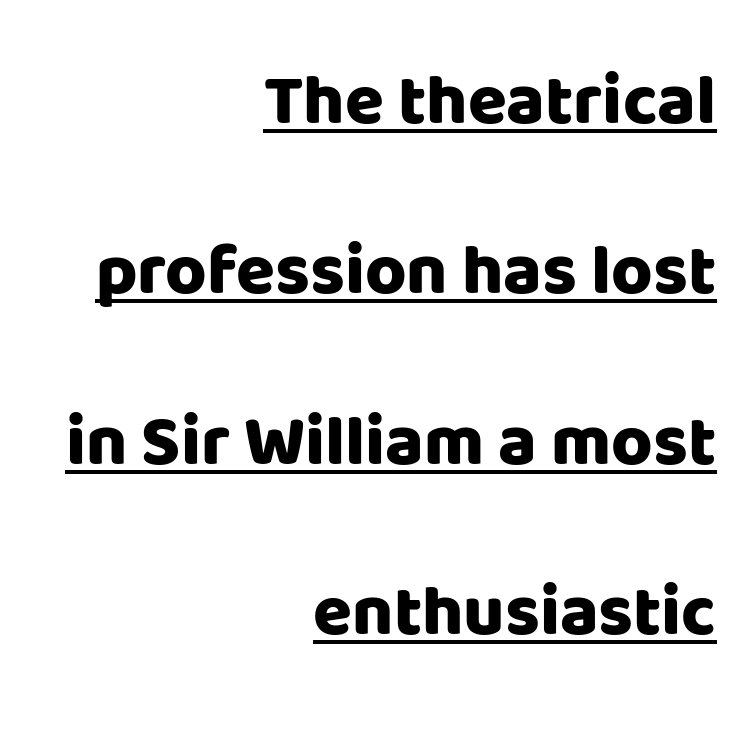
The image shows 71 px heavy sans-serif type, upright; set right-aligned, loose line spacing (2.4x), normal letter spacing, underlined; low stroke contrast and a large x-height.
